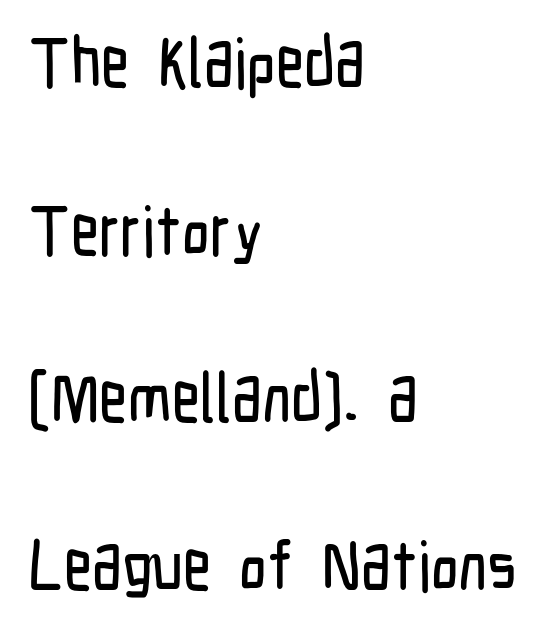
Reading down the column, the eye jumps a long way to each next line. The rag falls on the right side of this text block. The lettering stays uniformly vertical, giving the passage a roman look. Looks like regular typesetting: each glyph gets only the width it needs.
